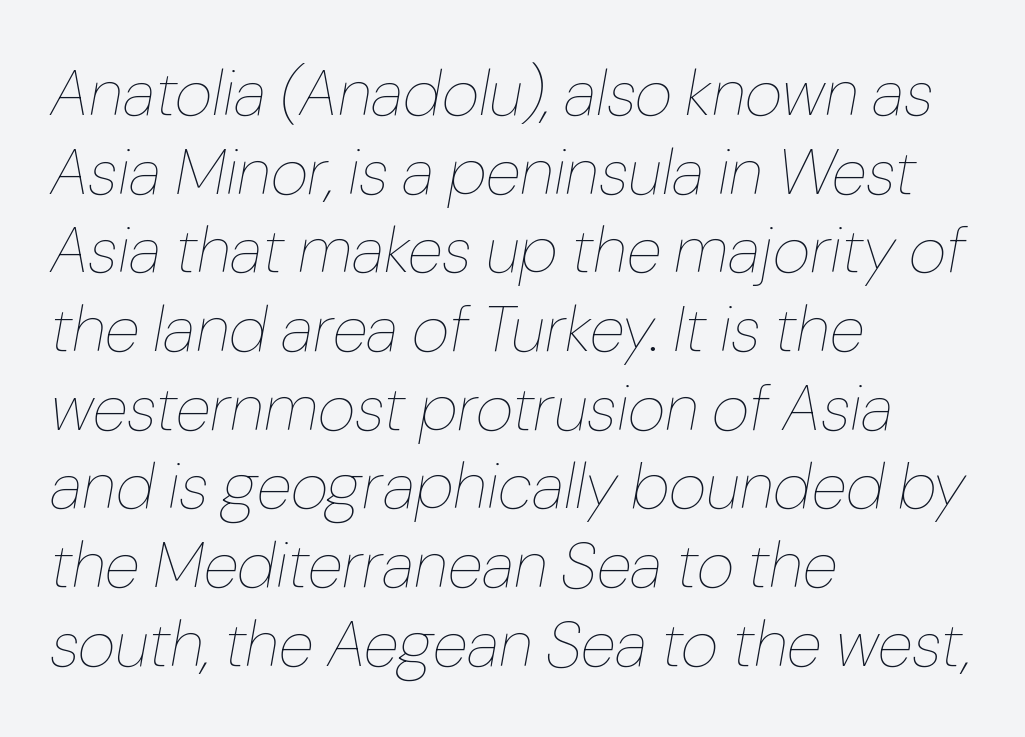
The image shows 65 px thin type, italic (leaning right); set left-aligned, line spacing 1.21x, normal letter spacing, not underlined; low stroke contrast and a medium x-height.
